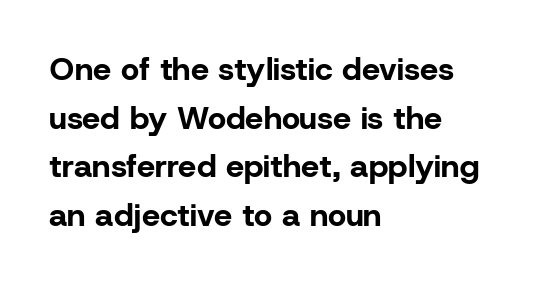
The image shows 32 px bold sans-serif type, upright; set left-aligned, normal line spacing (1.52x), normal letter spacing, not underlined; low stroke contrast and a medium x-height.
